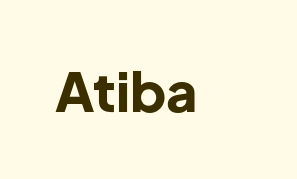
The image shows 54 px bold sans-serif type, upright; set normal letter spacing, not underlined; low stroke contrast and a medium x-height.
